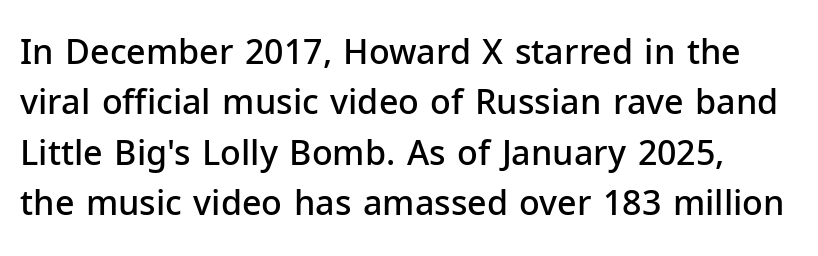
The image shows 34 px semibold sans-serif type, upright; set normal line spacing (1.48x), normal letter spacing, not underlined; low stroke contrast and a medium x-height.
